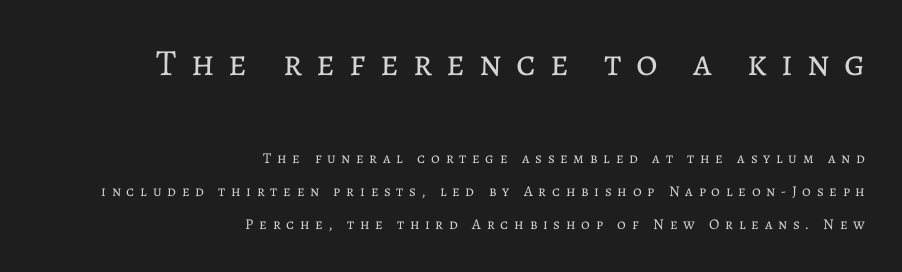
Reading down the column, the eye jumps a long way to each next line. The foot of each line stays bare and open. Horizontal alignment here is rightward, an uncommon choice for prose. The font is comparable to plain body text, perhaps lighter.
